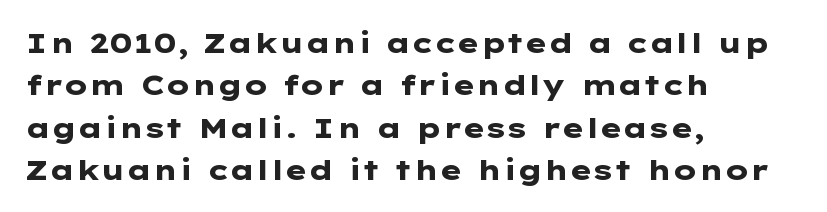
Q: Is the text bold? A: Yes.
Q: Is the text italic (slanted)? A: No, it is upright.
Q: Is the typeface a serif or a sans-serif typeface? A: Sans-serif.
Q: Is the text underlined? A: No.
Q: How is the paragraph aligned? A: Left-aligned.
Q: Is the spacing between letters normal or unusually wide? A: Normal.
Q: Is the spacing between lines tight, normal or loose? A: Normal.
Q: Width (condensed, normal, or wide)? A: Wide.
Q: Stroke contrast? A: Low.
Q: x-height? A: Medium.
